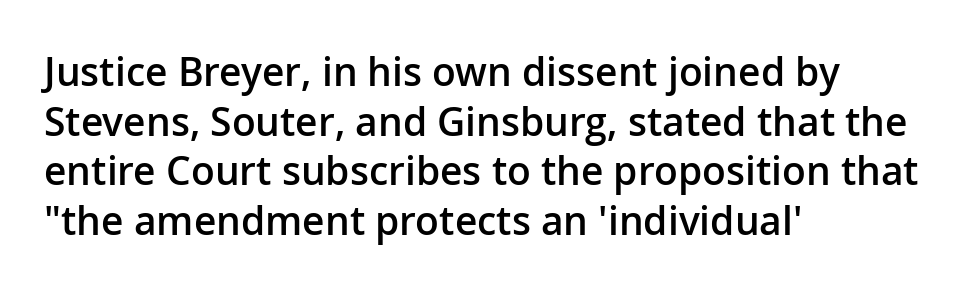
In terms of posture, this sample is upright. Compared with a centered layout, this one pins lines to the left instead. These words are printed semibold, heavier than regular yet not bold. Short note: letters normally spaced. This sample uses a sans-serif face. Descender tails drop into unmarked territory.
